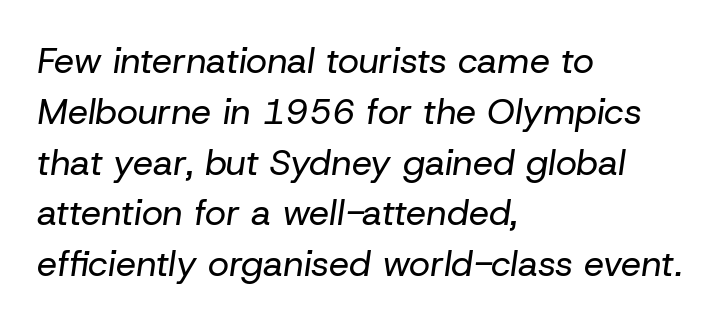
Q: Is the text bold? A: No.
Q: Is the text italic (slanted)? A: Yes, it leans right by about 8 degrees.
Q: Is the text underlined? A: No.
Q: How is the paragraph aligned? A: Left-aligned.
Q: Is the spacing between letters normal or unusually wide? A: Normal.
Q: Is the spacing between lines tight, normal or loose? A: Normal.
Q: Width (condensed, normal, or wide)? A: Normal.
Q: Stroke contrast? A: Low.
Q: x-height? A: Medium.
Q: Monospaced? A: No.
